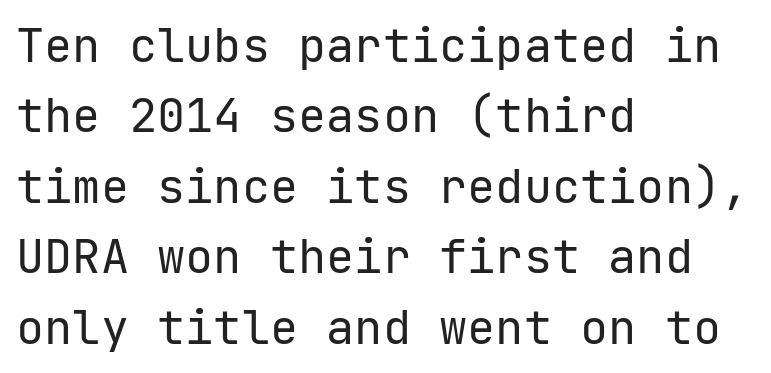
Does the type have serifs? No, each stem ends abruptly. The characters are drawn with everyday or finer stroke widths. Any mark beneath the type? The region is blank. Note the uniform advance width — an 'i' takes as much space as an 'm'.
